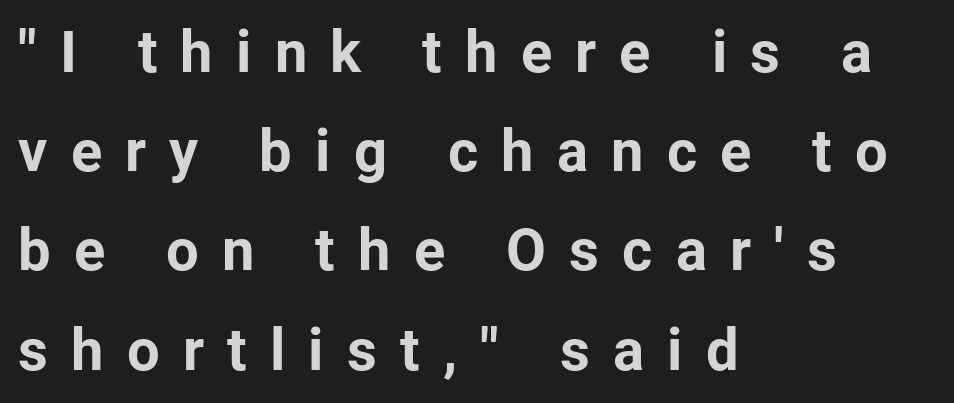
The image shows 58 px bold sans-serif type, upright; set left-aligned, line spacing 1.71x, unusually wide letter spacing (+0.4 em), not underlined; low stroke contrast and a medium x-height.
